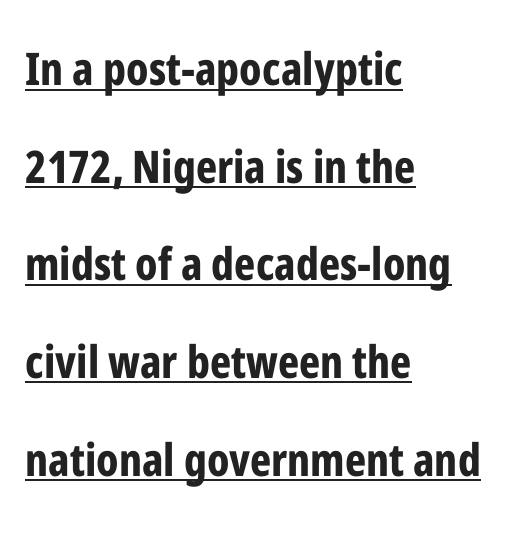
Q: Is the text bold? A: Yes.
Q: Is the text italic (slanted)? A: No, it is upright.
Q: Is the typeface a serif or a sans-serif typeface? A: Sans-serif.
Q: Is the text underlined? A: Yes.
Q: How is the paragraph aligned? A: Left-aligned.
Q: Is the spacing between letters normal or unusually wide? A: Normal.
Q: Is the spacing between lines tight, normal or loose? A: Loose.
Q: Width (condensed, normal, or wide)? A: Condensed.
Q: Stroke contrast? A: Low.
Q: x-height? A: Medium.
Q: Monospaced? A: No.
